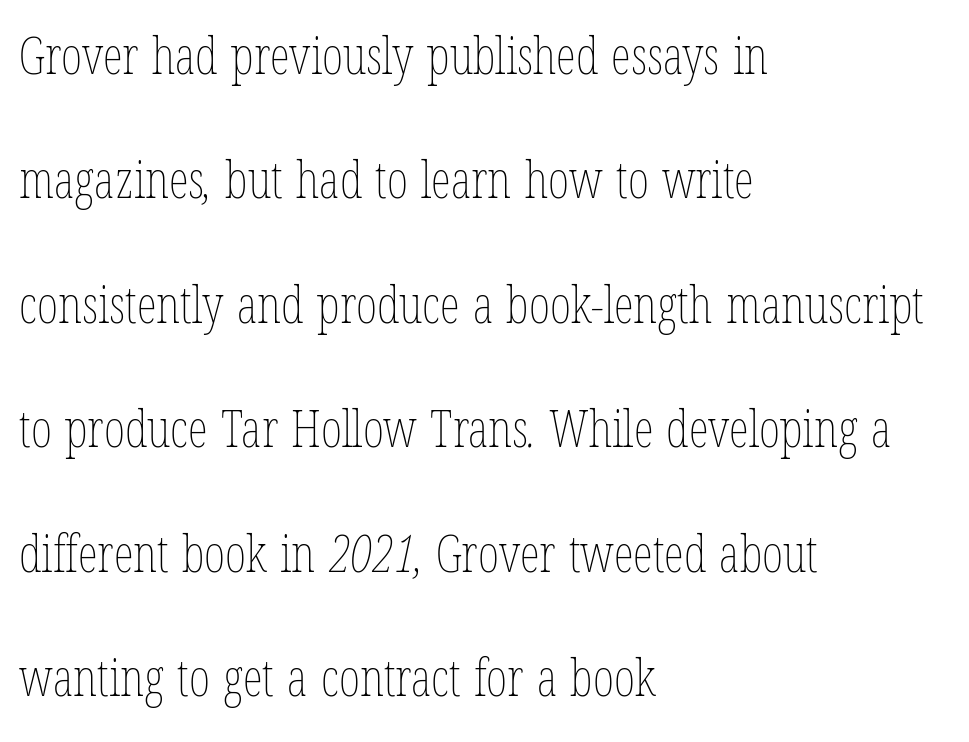
The image shows 51 px thin, condensed type; set left-aligned, loose line spacing (2.44x), normal letter spacing, not underlined; low stroke contrast and a medium x-height.
